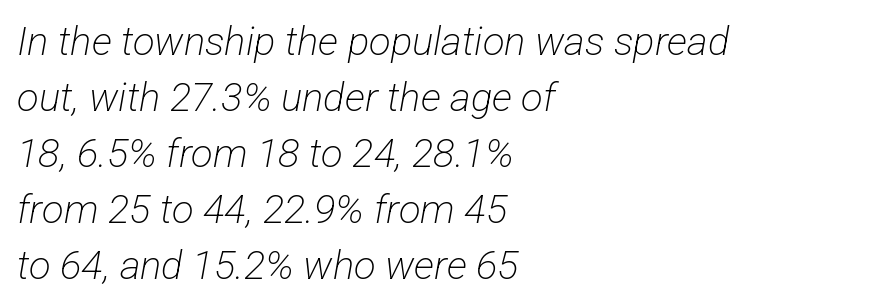
A bare baseline throughout the passage. Words appear dense and cohesive because spacing is normal. Vertically, the passage feels balanced, rows spaced as you'd expect. The text block is weighted toward the left margin, trailing off unevenly rightward.
